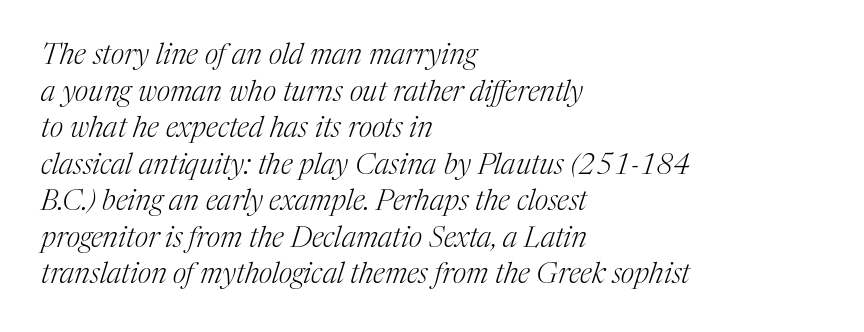
{"serif": "yes", "italic": "yes", "lean": "right", "slant_degrees": 17, "bold": "no", "weight": "light", "width": "normal", "stroke_contrast": "medium", "x_height": "medium", "monospaced": "no", "underline": "no", "align": "left", "line_spacing": "normal", "line_spacing_ratio": 1.26, "letter_spacing": "normal", "letter_spacing_em": 0.0, "glyph_px": 29}
